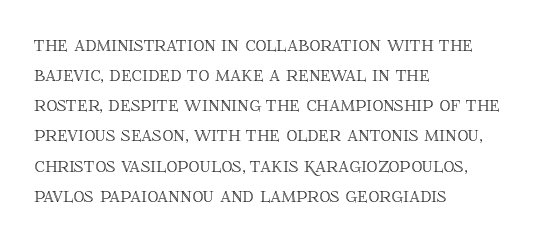
The lettering stays uniformly vertical, giving the passage a roman look. The text block is weighted toward the left margin, trailing off unevenly rightward. A typesetter would call this zero additional tracking. Evenly set lines give the paragraph a standard silhouette.
